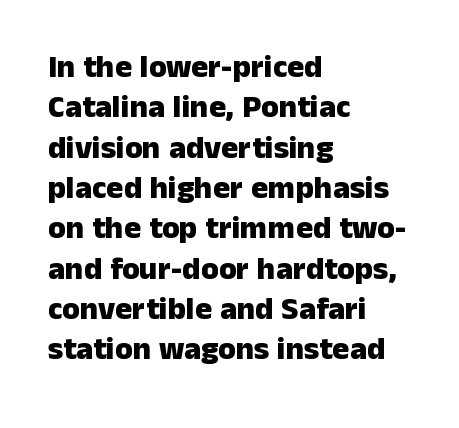
Q: Is the text bold? A: Yes.
Q: Is the text italic (slanted)? A: No, it is upright.
Q: Is the typeface a serif or a sans-serif typeface? A: Sans-serif.
Q: Is the text underlined? A: No.
Q: How is the paragraph aligned? A: Left-aligned.
Q: Is the spacing between letters normal or unusually wide? A: Normal.
Q: Is the spacing between lines tight, normal or loose? A: Normal.
Q: Width (condensed, normal, or wide)? A: Normal.
Q: Stroke contrast? A: Low.
Q: x-height? A: Medium.
Q: Monospaced? A: No.
